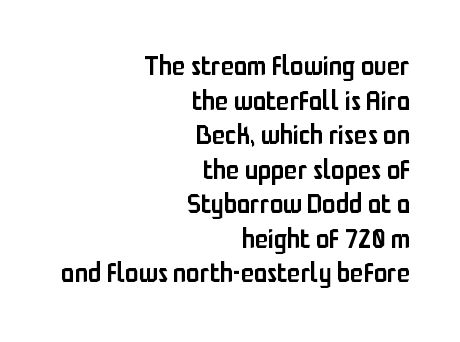
The image shows 27 px text type, upright; set right-aligned, normal line spacing (1.28x), normal letter spacing, not underlined.
